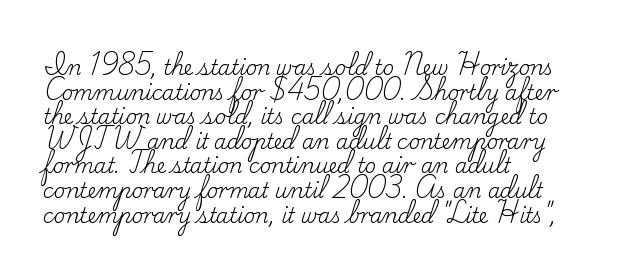
The image shows 20 px text type; set left-aligned, line spacing 1.23x, normal letter spacing, not underlined.
